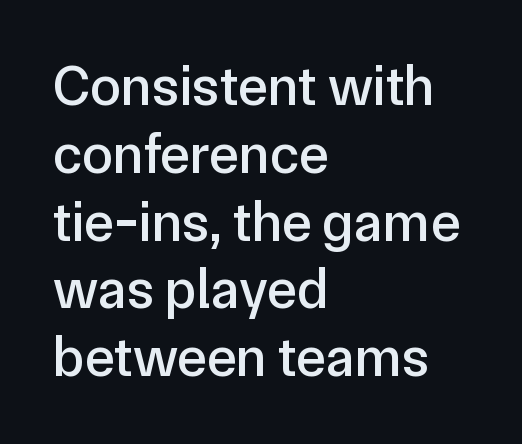
The image shows 56 px sans-serif type, upright; set left-aligned, line spacing 1.21x, normal letter spacing, not underlined; low stroke contrast and a medium x-height.
